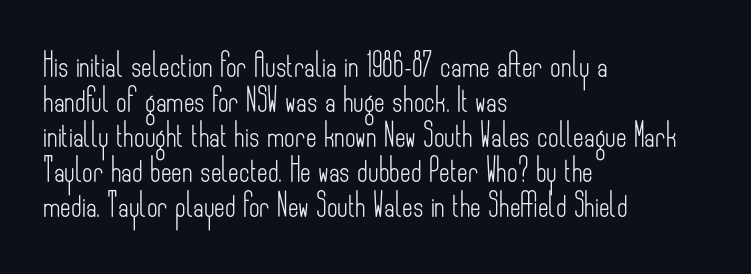
Q: Is the text bold? A: No.
Q: Is the text italic (slanted)? A: No, it is upright.
Q: Is the text underlined? A: No.
Q: How is the paragraph aligned? A: Left-aligned.
Q: Is the spacing between letters normal or unusually wide? A: Normal.
Q: Is the spacing between lines tight, normal or loose? A: Normal.
